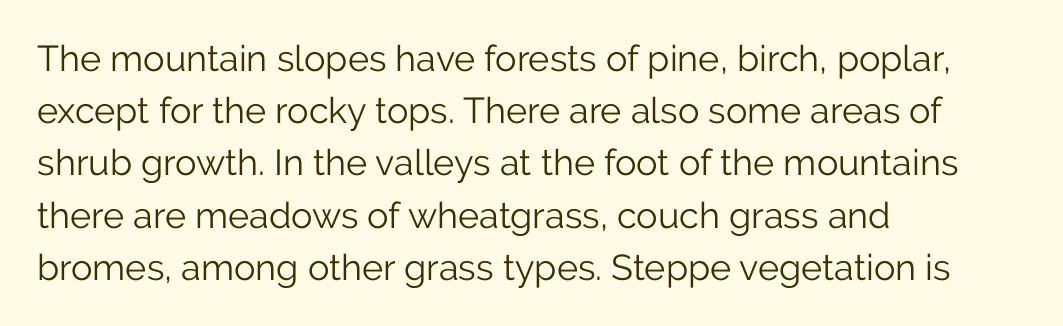
The passage shown is typed in a proportional face where columns would drift. A typesetter would call this leading conventional body-copy spacing. When letters stand straight like this, we call the style roman or upright. Decoration check: the copy has no underline.
